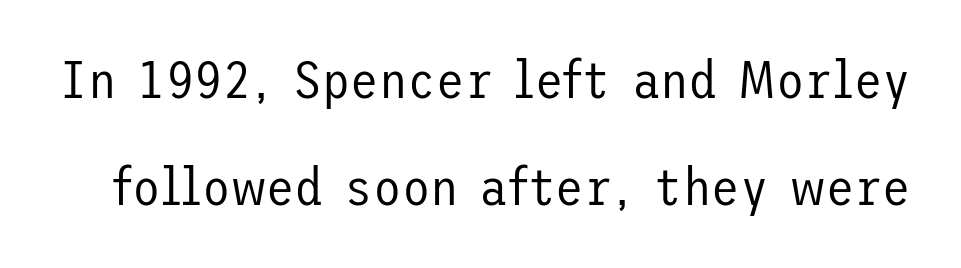
Q: Is the text bold? A: No.
Q: Is the text italic (slanted)? A: No, it is upright.
Q: Is the typeface a serif or a sans-serif typeface? A: Sans-serif.
Q: Is the text underlined? A: No.
Q: Is the spacing between letters normal or unusually wide? A: Normal.
Q: Is the spacing between lines tight, normal or loose? A: Loose.
Q: Width (condensed, normal, or wide)? A: Normal.
Q: Stroke contrast? A: Low.
Q: x-height? A: Medium.
